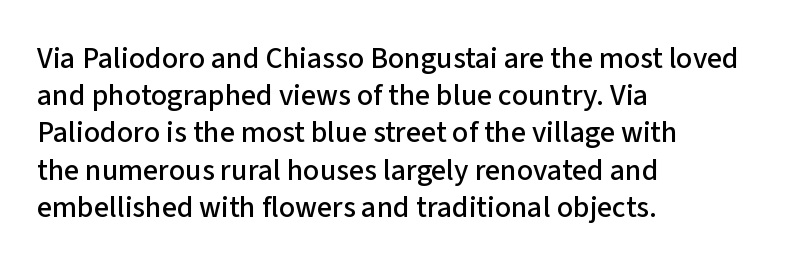
The image shows 30 px sans-serif type, upright; set left-aligned, line spacing 1.24x, normal letter spacing, not underlined; low stroke contrast and a medium x-height.
